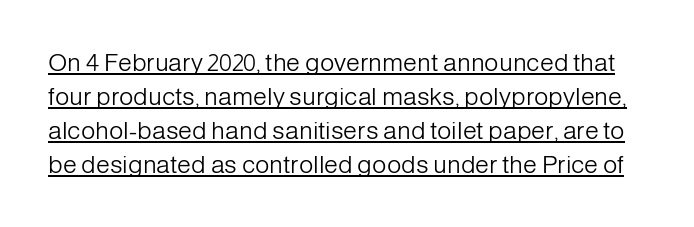
Weight: not bold — regular or lighter. There is no visible air inserted between adjacent glyphs. Like a heading marked for emphasis, these lines bear an underscore. The font's upright variant was chosen for this text.
